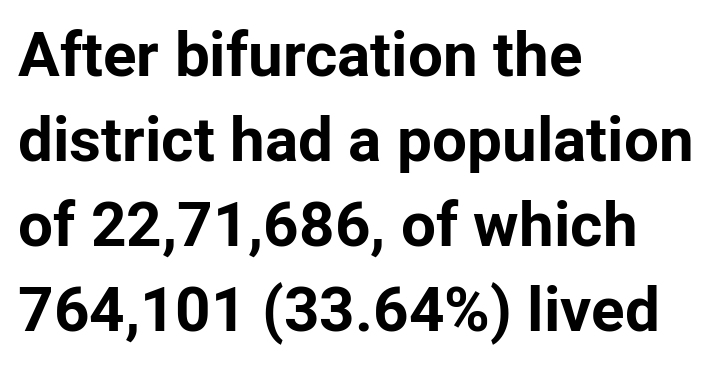
{"serif": "no", "italic": "no", "bold": "yes", "weight": "bold", "width": "normal", "stroke_contrast": "low", "x_height": "medium", "monospaced": "no", "underline": "no", "align": "left", "line_spacing": "normal", "line_spacing_ratio": 1.37, "letter_spacing": "normal", "letter_spacing_em": 0.0, "glyph_px": 62}
